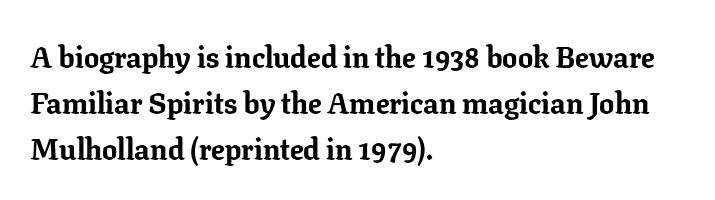
The image shows 30 px bold serif type, upright; set left-aligned, normal line spacing (1.54x), normal letter spacing, not underlined; low stroke contrast and a medium x-height.
